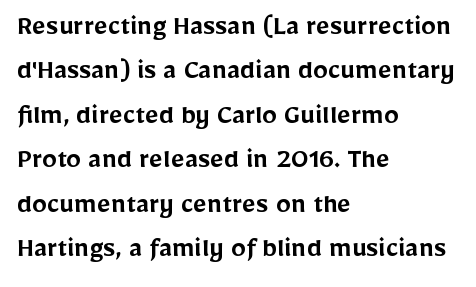
Where is the straight margin? On the left. Evenly set lines give the paragraph a standard silhouette. The font's upright variant was chosen for this text. Underlining? Definitely not there. I'd call this a sans setting — the letters go barefoot.
